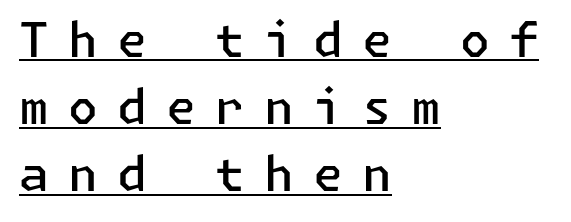
The image shows 48 px semibold sans-serif type, upright; set left-aligned, normal line spacing (1.4x), unusually wide letter spacing (+0.4 em), underlined; low stroke contrast and a medium x-height.
